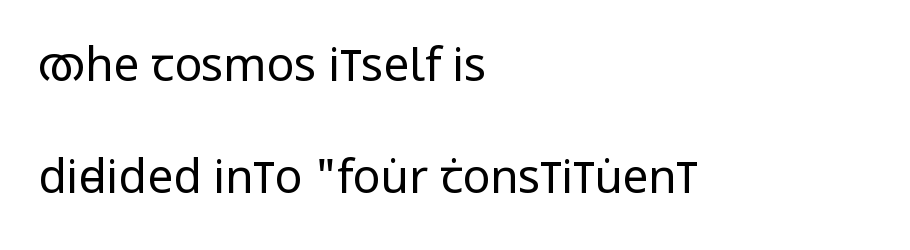
Q: Is the text bold? A: No.
Q: Is the text italic (slanted)? A: No, it is upright.
Q: Is the typeface a serif or a sans-serif typeface? A: Sans-serif.
Q: Is the text underlined? A: No.
Q: How is the paragraph aligned? A: Left-aligned.
Q: Is the spacing between letters normal or unusually wide? A: Normal.
Q: Is the spacing between lines tight, normal or loose? A: Loose.
Q: Width (condensed, normal, or wide)? A: Condensed.
Q: Stroke contrast? A: Low.
Q: x-height? A: Large.
Q: Monospaced? A: No.
